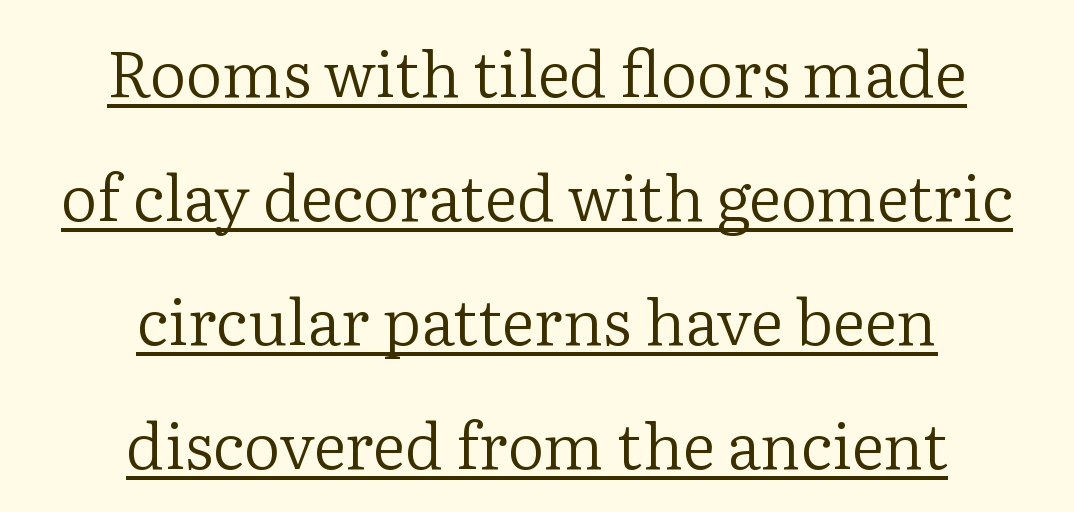
Reading down the block, each line starts at a different indent, mirrored at its end. Yep, those are serifs on the letters. The face used here is proportionally spaced, like ordinary book or web type. The block of text is sparse from top to bottom, with ample space between rows. Tracking value appears to be zero — textbook default spacing.
